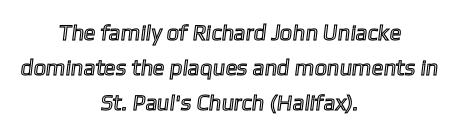
Q: Is the text underlined? A: No.
Q: How is the paragraph aligned? A: Centered.
Q: Is the spacing between letters normal or unusually wide? A: Normal.
Q: Is the spacing between lines tight, normal or loose? A: Normal.
